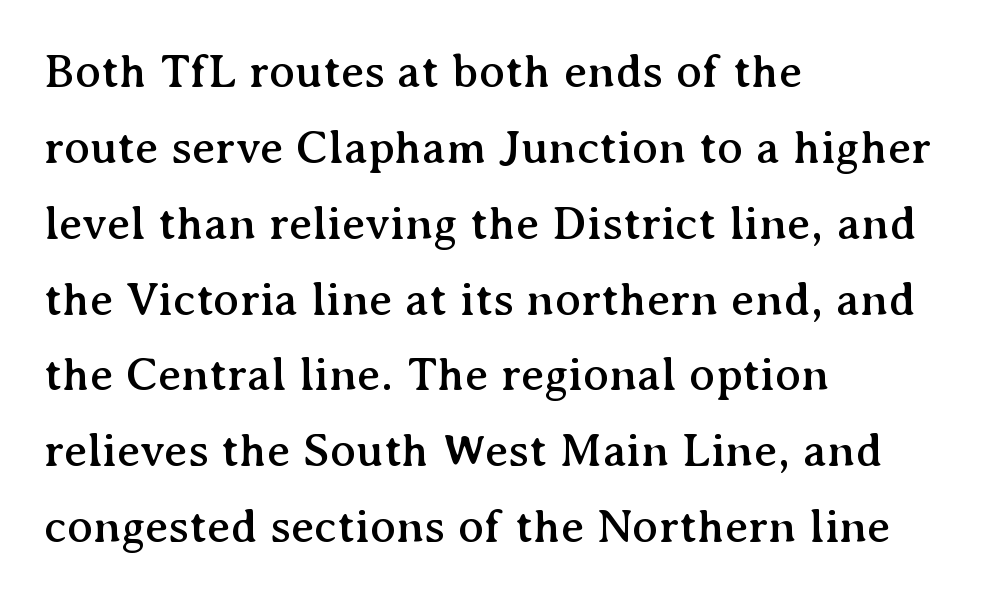
The image shows 48 px serif type, upright; set left-aligned, normal line spacing (1.58x), normal letter spacing, not underlined; medium stroke contrast and a medium x-height.
